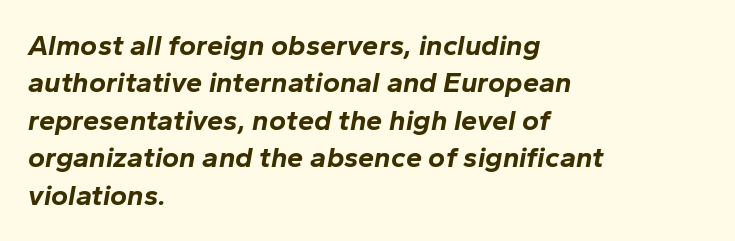
Letters rest on an invisible, unmarked baseline. This sample uses plain, unmodified letter spacing. Regarding leading, the lines here are spaced in the standard way. Character widths vary here, with narrow letters taking less room than wide ones. Horizontal alignment here is leftward, the default for most running prose. What weight is shown? A full bold with thick strokes.
